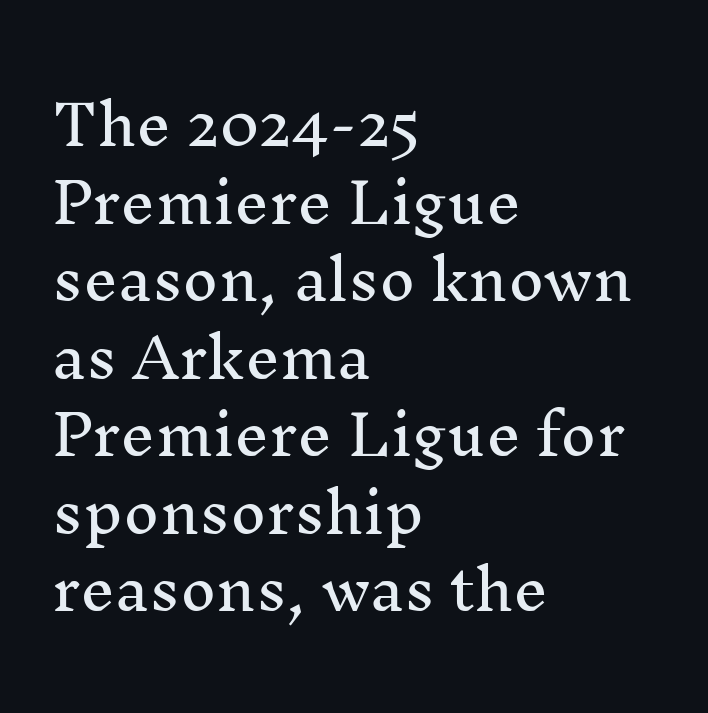
Q: Is the text italic (slanted)? A: No, it is upright.
Q: Is the typeface a serif or a sans-serif typeface? A: Serif.
Q: Is the text underlined? A: No.
Q: How is the paragraph aligned? A: Left-aligned.
Q: Is the spacing between letters normal or unusually wide? A: Normal.
Q: Is the spacing between lines tight, normal or loose? A: Normal.
Q: Width (condensed, normal, or wide)? A: Normal.
Q: Stroke contrast? A: Medium.
Q: x-height? A: Medium.
Q: Monospaced? A: No.
